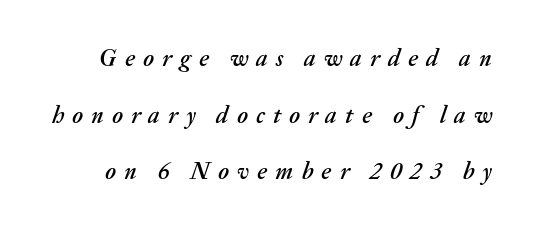
Q: Is the text italic (slanted)? A: Yes, it leans right by about 20 degrees.
Q: Is the text underlined? A: No.
Q: Is the spacing between letters normal or unusually wide? A: Unusually wide.
Q: Is the spacing between lines tight, normal or loose? A: Loose.
